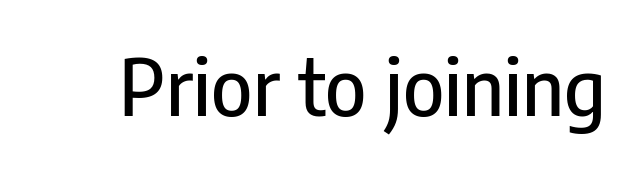
Q: Is the text italic (slanted)? A: No, it is upright.
Q: Is the typeface a serif or a sans-serif typeface? A: Sans-serif.
Q: Is the text underlined? A: No.
Q: Is the spacing between letters normal or unusually wide? A: Normal.
Q: Width (condensed, normal, or wide)? A: Condensed.
Q: Stroke contrast? A: Low.
Q: x-height? A: Medium.
Q: Monospaced? A: No.
